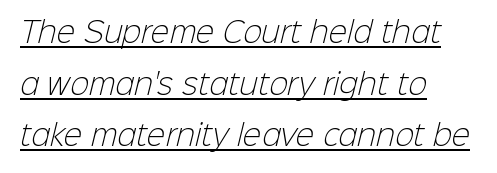
{"serif": "no", "bold": "no", "weight": "light", "width": "normal", "stroke_contrast": "low", "x_height": "medium", "monospaced": "no", "underline": "yes", "align": "left", "line_spacing_ratio": 1.84, "letter_spacing": "normal", "letter_spacing_em": 0.0, "glyph_px": 28}
